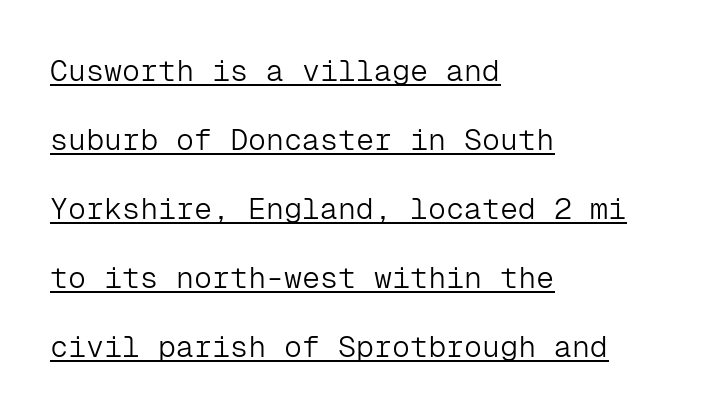
This rendering employs a face without finishing strokes, i.e., a sans-serif. Every character here occupies the same horizontal width, giving the sample a typewriter-like rhythm. The characters are drawn with everyday or finer stroke widths. The letters stand straight up with perfectly vertical stems. Notice how the passage keeps a crisp vertical edge on the left only. Has an underline been added? It has.
